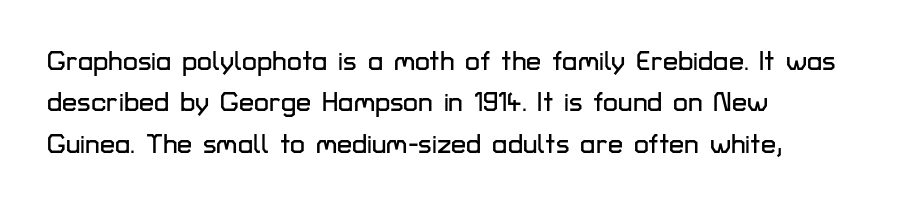
Successive baselines arrive at the customary interval. Short and long lines alike share a common starting point at left. Italic: no, the glyphs are upright roman. Short note: letters normally spaced. Quick note: underline off.
